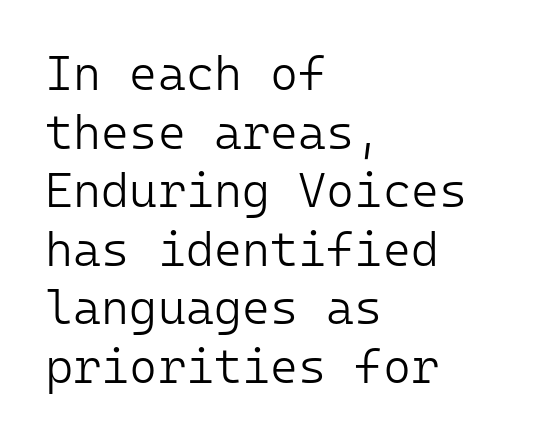
One-word summary of the alignment: left. Posture: vertical. The passage shown is typed in a monospace face where columns stay perfectly aligned. Words appear dense and cohesive because spacing is normal. The passage shown is not underscored anywhere. To sum up the face: it is a sans, with no serifs.
